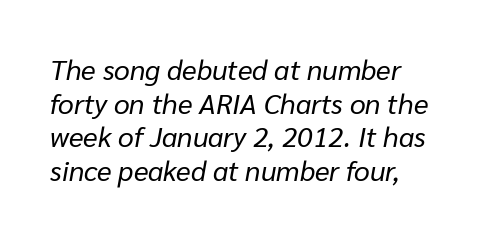
The image shows 28 px regular-weight type, italic (leaning right); set line spacing 1.2x, normal letter spacing, not underlined; low stroke contrast and a medium x-height.
